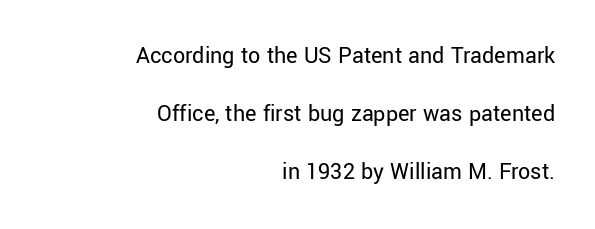
Q: Is the text bold? A: No.
Q: Is the text italic (slanted)? A: No, it is upright.
Q: Is the text underlined? A: No.
Q: How is the paragraph aligned? A: Right-aligned.
Q: Is the spacing between letters normal or unusually wide? A: Normal.
Q: Is the spacing between lines tight, normal or loose? A: Loose.
